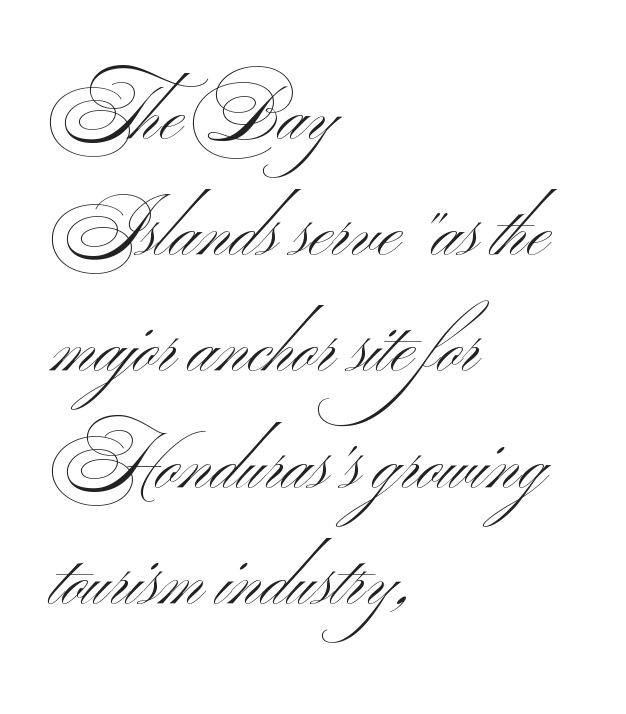
Q: Is the text bold? A: No.
Q: Is the typeface a serif or a sans-serif typeface? A: Sans-serif.
Q: Is the text underlined? A: No.
Q: How is the paragraph aligned? A: Left-aligned.
Q: Is the spacing between letters normal or unusually wide? A: Normal.
Q: Is the spacing between lines tight, normal or loose? A: Normal.
Q: Width (condensed, normal, or wide)? A: Wide.
Q: Stroke contrast? A: Medium.
Q: x-height? A: Small.
Q: Monospaced? A: No.
